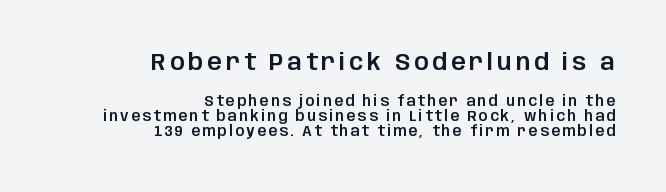
Q: Is the text italic (slanted)? A: No, it is upright.
Q: Is the text underlined? A: No.
Q: How is the paragraph aligned? A: Right-aligned.
Q: Is the spacing between lines tight, normal or loose? A: Tight.
Q: Which block of text is set in a larger size, the first (top) or the second (bottom)? A: The first (top) one.
